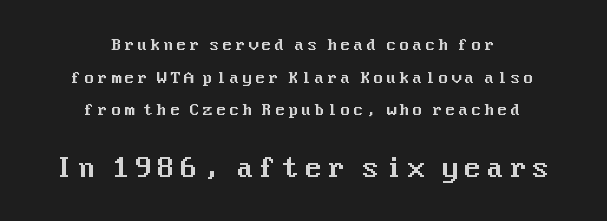
{"italic": "no", "underline": "no", "align": "center", "line_spacing": "loose", "line_spacing_ratio": 2.18, "larger_block": "second", "size_ratio": 1.73, "glyph_px": 26}
